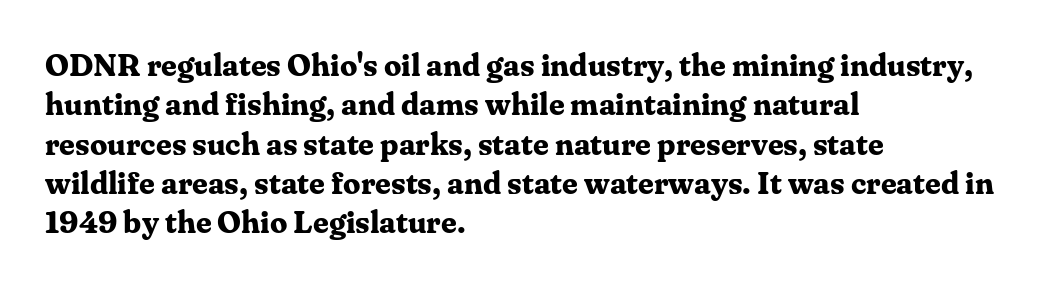
The typesetting leans heavy: a genuine bold. Typographically, this falls in the serif category. The font's upright variant was chosen for this text. Here the designer chose a conventional face with non-uniform glyph widths.
